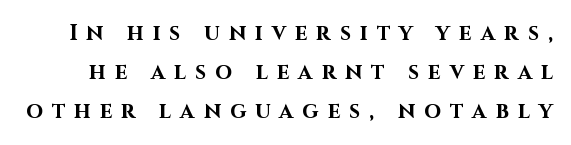
The image shows 22 px bold type, upright; set line spacing 1.77x, unusually wide letter spacing (+0.41 em), not underlined.
